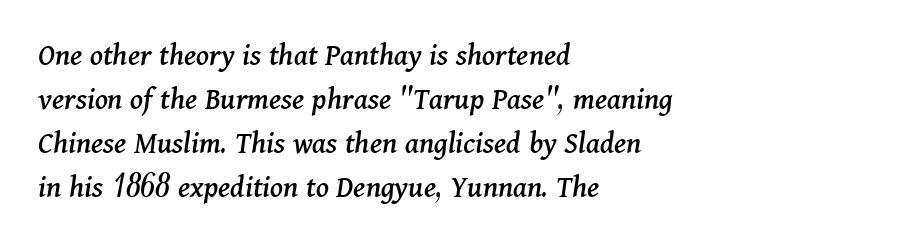
The image shows 32 px serif type, italic (leaning right); set left-aligned, normal line spacing (1.38x), normal letter spacing, not underlined; medium stroke contrast and a medium x-height.
